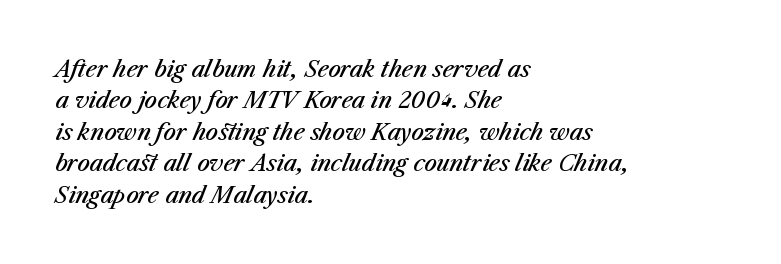
The specimen reads as italic at a glance. Interline gaps are of average width in this sample. One-word summary of the alignment: left. Summary of weight: moderately heavy, a semibold.
